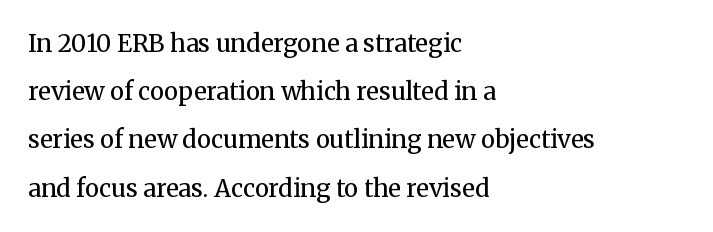
{"italic": "no", "bold": "no", "underline": "no", "align": "left", "line_spacing": "loose", "line_spacing_ratio": 2.01, "letter_spacing": "normal", "letter_spacing_em": 0.0, "glyph_px": 24}
